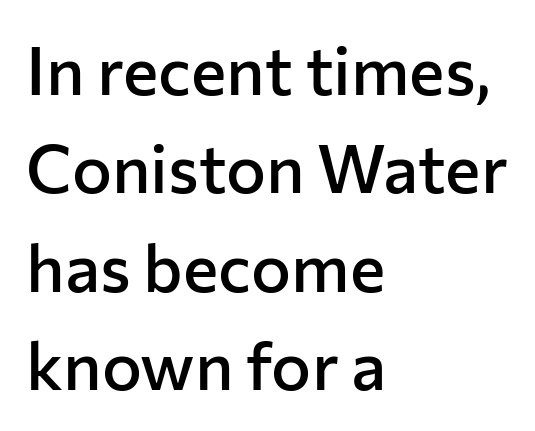
{"serif": "no", "italic": "no", "bold": "semi", "weight": "semibold", "width": "normal", "stroke_contrast": "low", "x_height": "medium", "monospaced": "no", "underline": "no", "align": "left", "line_spacing": "normal", "line_spacing_ratio": 1.47, "letter_spacing": "normal", "letter_spacing_em": 0.0, "glyph_px": 67}
